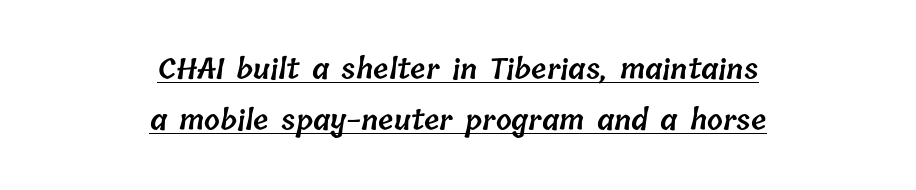
The face used here is proportionally spaced, like ordinary book or web type. Nobody touched the tracking dial on this one. A semibold gives these letters moderate extra thickness, short of bold. Visually the block forms a symmetrical silhouette, jagged on both flanks. The words here are underlined.
